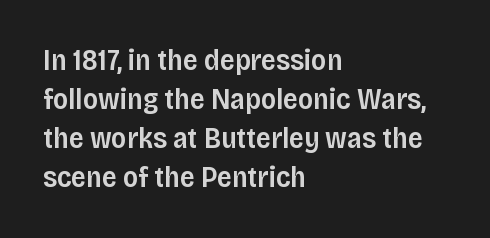
Note the varied advance widths — an 'i' is clearly narrower than an 'm'. Notice how the stems are strictly vertical — no italics here. The strip under each line holds only bare page. Compared with typical body copy, the letter spacing here is the same. Which margin do the lines hug? The left one — the right edge is uneven.
